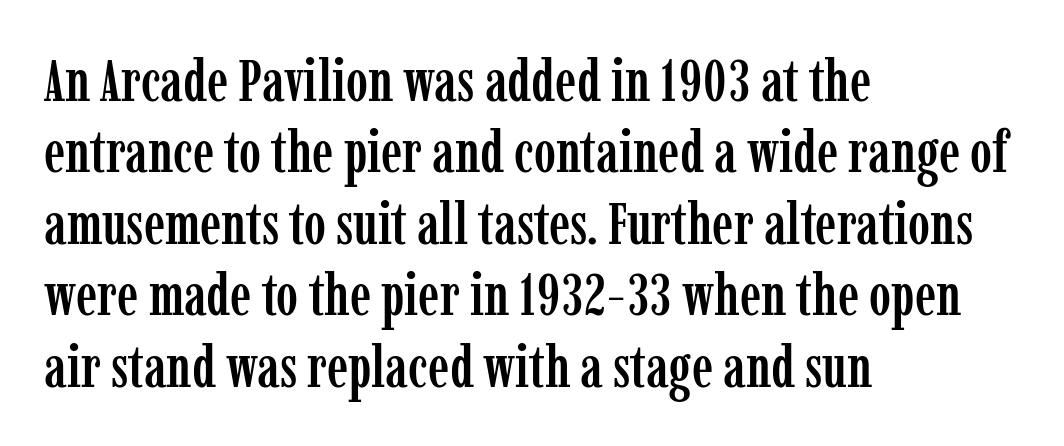
Q: Is the text italic (slanted)? A: No, it is upright.
Q: Is the typeface a serif or a sans-serif typeface? A: Serif.
Q: Is the text underlined? A: No.
Q: How is the paragraph aligned? A: Left-aligned.
Q: Is the spacing between letters normal or unusually wide? A: Normal.
Q: Width (condensed, normal, or wide)? A: Condensed.
Q: Stroke contrast? A: Low.
Q: x-height? A: Medium.
Q: Monospaced? A: No.
